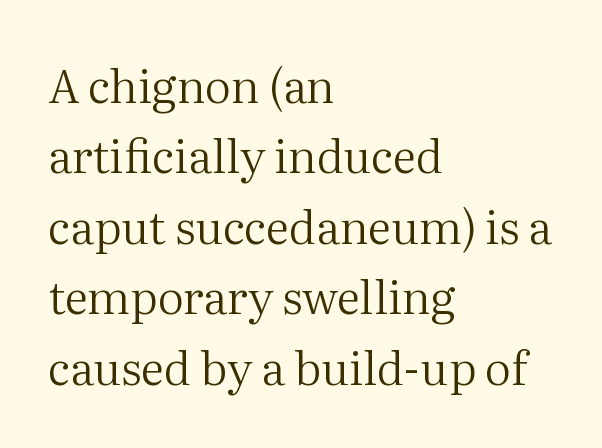
The rendering uses natural spacing where letterforms have individual widths. Here the glyphs are tracked normally, forming tight word shapes. This sample keeps an unexceptional amount of space between lines. Descenders hang freely into open space.
